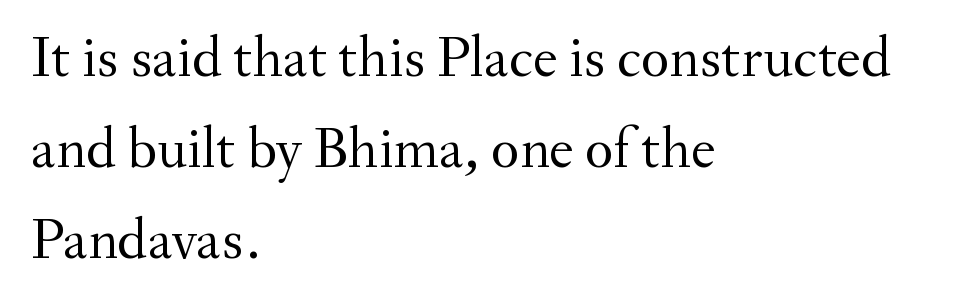
{"serif": "yes", "italic": "no", "bold": "no", "weight": "regular", "width": "normal", "stroke_contrast": "medium", "x_height": "small", "monospaced": "no", "underline": "no", "align": "left", "line_spacing": "normal", "line_spacing_ratio": 1.54, "letter_spacing": "normal", "letter_spacing_em": 0.0, "glyph_px": 59}
